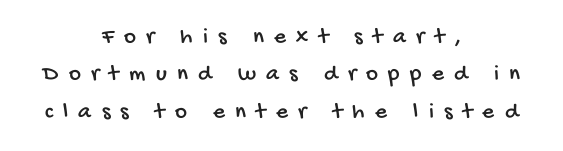
Q: Is the text underlined? A: No.
Q: How is the paragraph aligned? A: Centered.
Q: Is the spacing between letters normal or unusually wide? A: Unusually wide.
Q: Is the spacing between lines tight, normal or loose? A: Normal.
